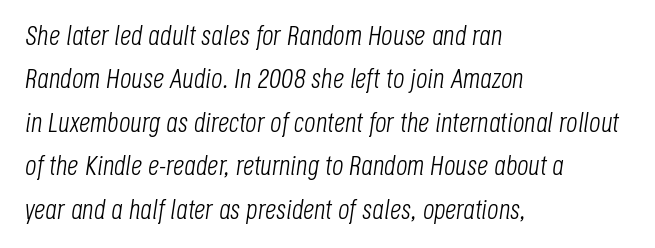
{"italic": "yes", "lean": "right", "slant_degrees": 8, "bold": "no", "weight": "light", "width": "condensed", "stroke_contrast": "low", "x_height": "large", "monospaced": "no", "underline": "no", "align": "left", "line_spacing": "normal", "line_spacing_ratio": 1.55, "letter_spacing": "normal", "letter_spacing_em": 0.0, "glyph_px": 28}
